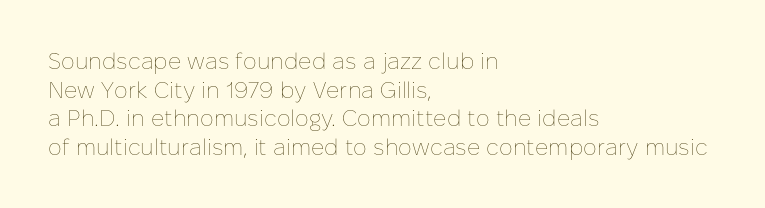
Beneath every word, the page is bare. On a weight scale, this lands at 450 or below. Look at the tracking — it's just the regular setting, nothing added. The typesetter chose a ragged-right arrangement here. Upright lettering throughout.
